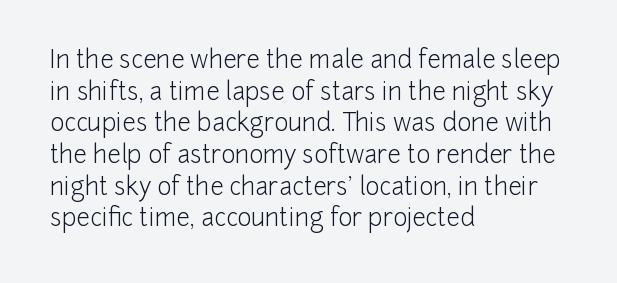
Leftover space on each line is placed entirely after the last word. The typesetting does not lean heavy: it is not bold. Honestly, the letter spacing is just normal — you wouldn't notice it. Underline: absent. If you drew a line through each stem, it would be perfectly vertical.
